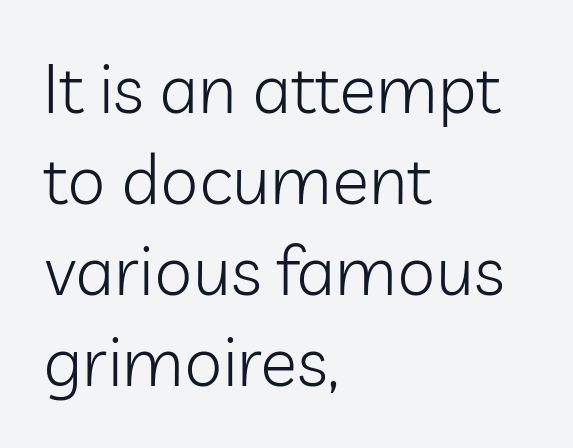
{"serif": "no", "italic": "no", "bold": "no", "weight": "light", "width": "normal", "stroke_contrast": "low", "x_height": "medium", "monospaced": "no", "underline": "no", "align": "left", "line_spacing": "normal", "line_spacing_ratio": 1.32, "letter_spacing": "normal", "letter_spacing_em": 0.0, "glyph_px": 69}
